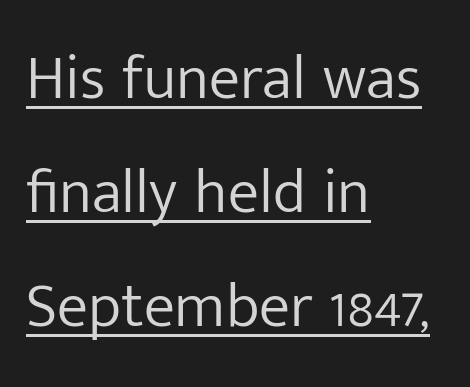
The image shows 63 px light sans-serif type, upright; set left-aligned, line spacing 1.81x, normal letter spacing, underlined; low stroke contrast and a medium x-height.
